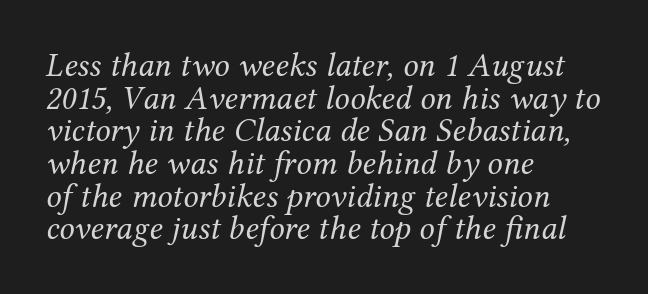
Q: Is the text bold? A: No.
Q: Is the text italic (slanted)? A: Yes, it leans right by about 12 degrees.
Q: Is the typeface a serif or a sans-serif typeface? A: Serif.
Q: Is the text underlined? A: No.
Q: How is the paragraph aligned? A: Left-aligned.
Q: Is the spacing between letters normal or unusually wide? A: Normal.
Q: Is the spacing between lines tight, normal or loose? A: Tight.
Q: Width (condensed, normal, or wide)? A: Normal.
Q: Stroke contrast? A: Medium.
Q: x-height? A: Medium.
Q: Monospaced? A: No.
